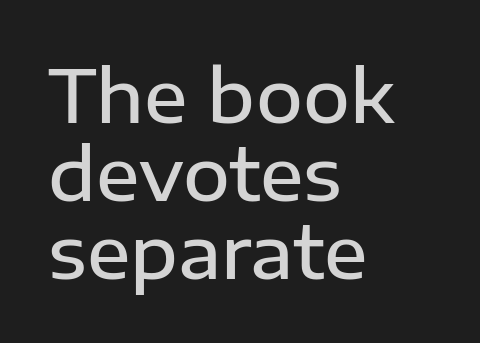
The image shows 72 px semibold sans-serif type, upright; set left-aligned, tight line spacing (1.08x), normal letter spacing, not underlined; low stroke contrast and a medium x-height.
